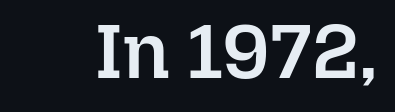
{"italic": "no", "bold": "semi", "weight": "semibold", "width": "normal", "stroke_contrast": "low", "x_height": "medium", "monospaced": "no", "underline": "no", "letter_spacing": "normal", "letter_spacing_em": 0.0, "glyph_px": 77}
